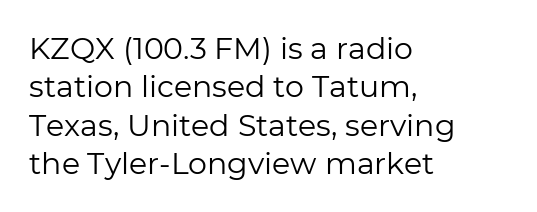
{"serif": "no", "italic": "no", "bold": "no", "weight": "regular", "width": "normal", "stroke_contrast": "low", "x_height": "medium", "monospaced": "no", "underline": "no", "align": "left", "line_spacing": "normal", "line_spacing_ratio": 1.28, "letter_spacing": "normal", "letter_spacing_em": 0.0, "glyph_px": 30}
